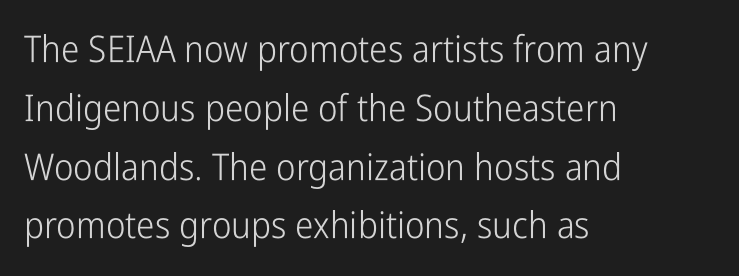
Q: Is the text bold? A: No.
Q: Is the text italic (slanted)? A: No, it is upright.
Q: Is the typeface a serif or a sans-serif typeface? A: Sans-serif.
Q: Is the text underlined? A: No.
Q: How is the paragraph aligned? A: Left-aligned.
Q: Is the spacing between letters normal or unusually wide? A: Normal.
Q: Is the spacing between lines tight, normal or loose? A: Normal.
Q: Width (condensed, normal, or wide)? A: Condensed.
Q: Stroke contrast? A: Low.
Q: x-height? A: Medium.
Q: Monospaced? A: No.
